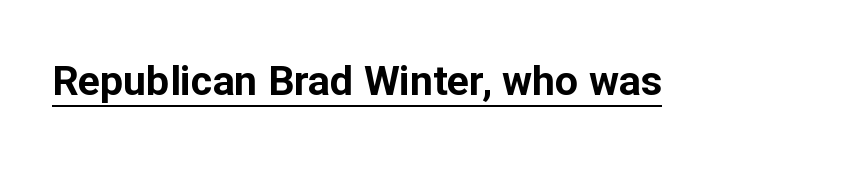
Q: Is the text bold? A: Yes.
Q: Is the text italic (slanted)? A: No, it is upright.
Q: Is the typeface a serif or a sans-serif typeface? A: Sans-serif.
Q: Is the text underlined? A: Yes.
Q: Is the spacing between letters normal or unusually wide? A: Normal.
Q: Width (condensed, normal, or wide)? A: Normal.
Q: Stroke contrast? A: Low.
Q: x-height? A: Medium.
Q: Monospaced? A: No.
